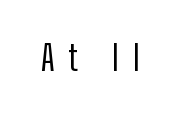
Ordinary non-slanted type is in use. The baseline area is clear. Check where the strokes stop: nothing finishes them off — pure sans. The face used here is proportionally spaced, like ordinary book or web type. Between one letter and the next there's a generous, obvious gap. The weight tops out at a normal text grade.
